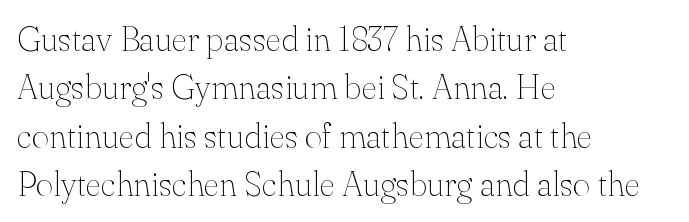
This rendering uses left alignment, leaving the right contour irregular. Note: serifs present on the glyphs. Letter spacing: default. Tall strokes in this sample are plumb rather than angled. The rendering uses natural spacing where letterforms have individual widths. The vertical gap from one line to the next is medium.
